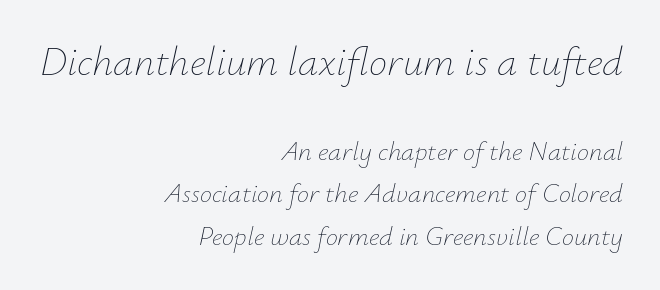
{"italic": "yes", "lean": "right", "slant_degrees": 12, "bold": "no", "weight": "thin", "width": "normal", "stroke_contrast": "low", "x_height": "small", "monospaced": "no", "underline": "no", "align": "right", "line_spacing": "normal", "line_spacing_ratio": 1.58, "letter_spacing": "normal", "letter_spacing_em": 0.0, "larger_block": "first", "size_ratio": 1.52, "glyph_px": 41}
